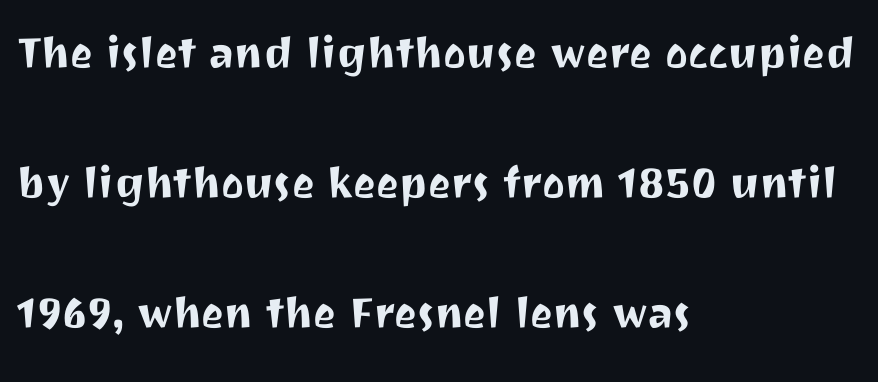
Q: Is the text italic (slanted)? A: No, it is upright.
Q: Is the typeface a serif or a sans-serif typeface? A: Sans-serif.
Q: Is the text underlined? A: No.
Q: How is the paragraph aligned? A: Left-aligned.
Q: Is the spacing between letters normal or unusually wide? A: Normal.
Q: Is the spacing between lines tight, normal or loose? A: Loose.
Q: Width (condensed, normal, or wide)? A: Normal.
Q: Stroke contrast? A: Medium.
Q: x-height? A: Medium.
Q: Monospaced? A: No.
